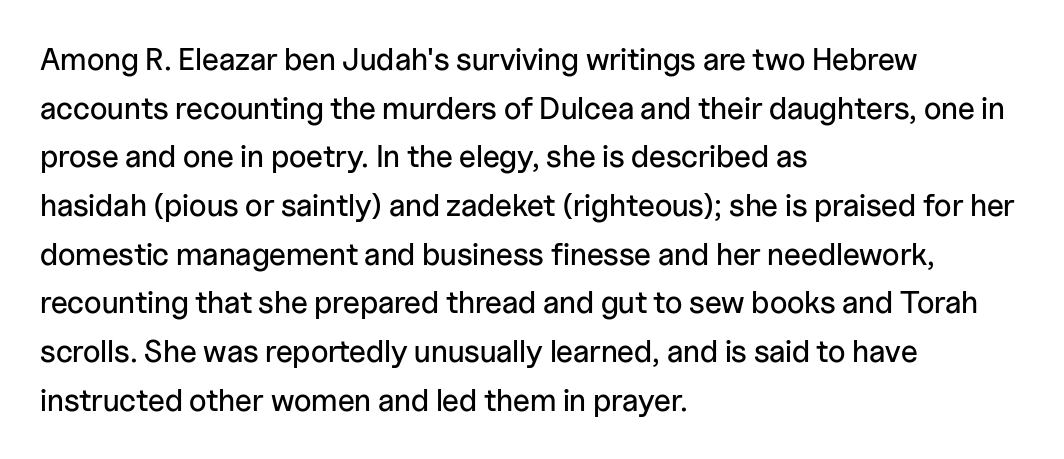
{"serif": "no", "italic": "no", "width": "normal", "stroke_contrast": "low", "x_height": "medium", "monospaced": "no", "underline": "no", "align": "left", "line_spacing": "normal", "line_spacing_ratio": 1.57, "letter_spacing": "normal", "letter_spacing_em": 0.0, "glyph_px": 31}
